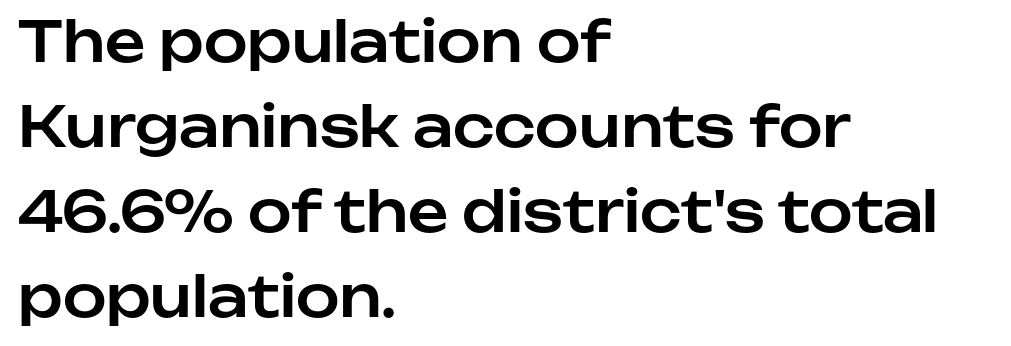
Nobody touched the tracking dial on this one. The font's upright variant was chosen for this text. Layout note: lines flush left. Each letter keeps its own natural width here, so spacing adapts to shape. Vertically, the passage feels balanced, rows spaced as you'd expect. Nothing sits at the stroke ends, so this counts as sans-serif.
